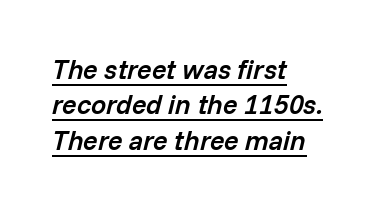
The image shows 27 px text type, italic (leaning right); set left-aligned, normal line spacing (1.31x), normal letter spacing, underlined.
